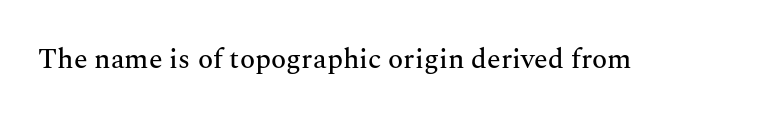
The image shows 28 px serif type, upright; set normal letter spacing, not underlined; medium stroke contrast and a medium x-height.
